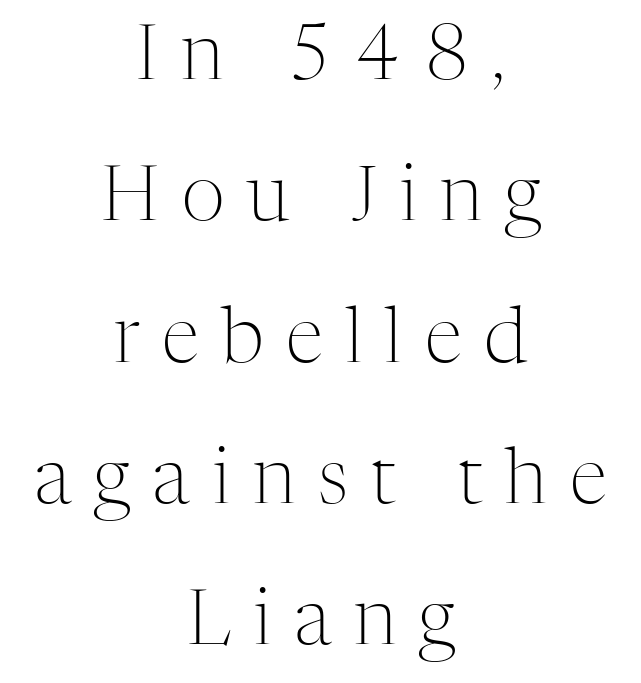
Q: Is the text bold? A: No.
Q: Is the text italic (slanted)? A: No, it is upright.
Q: Is the typeface a serif or a sans-serif typeface? A: Serif.
Q: Is the text underlined? A: No.
Q: How is the paragraph aligned? A: Centered.
Q: Is the spacing between letters normal or unusually wide? A: Unusually wide.
Q: Width (condensed, normal, or wide)? A: Normal.
Q: Stroke contrast? A: Medium.
Q: x-height? A: Medium.
Q: Monospaced? A: No.
